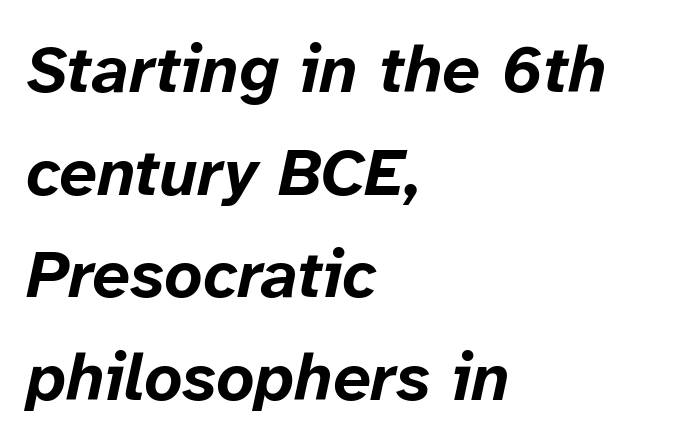
{"italic": "yes", "lean": "right", "slant_degrees": 12, "bold": "yes", "weight": "bold", "width": "normal", "stroke_contrast": "low", "x_height": "medium", "monospaced": "no", "underline": "no", "align": "left", "line_spacing": "normal", "line_spacing_ratio": 1.53, "letter_spacing": "normal", "letter_spacing_em": 0.0, "glyph_px": 67}
